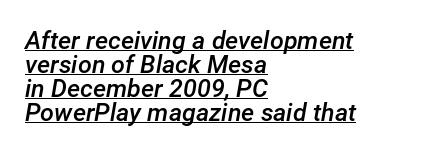
The image shows 25 px text type, italic (leaning right); set left-aligned, tight line spacing (0.96x), normal letter spacing, underlined.
